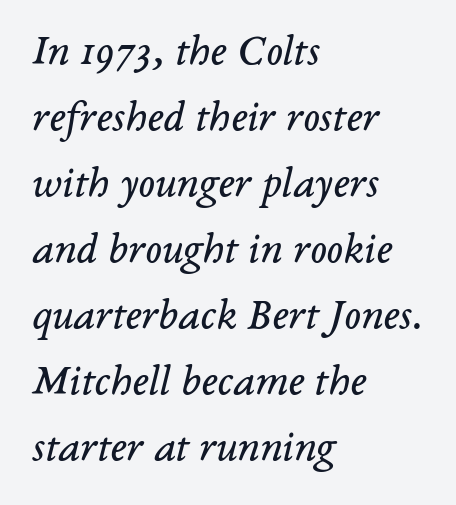
{"serif": "yes", "italic": "yes", "lean": "right", "slant_degrees": 14, "bold": "no", "weight": "regular", "width": "normal", "stroke_contrast": "low", "x_height": "medium", "monospaced": "no", "underline": "no", "align": "left", "line_spacing": "normal", "line_spacing_ratio": 1.5, "letter_spacing": "normal", "letter_spacing_em": 0.0, "glyph_px": 44}
